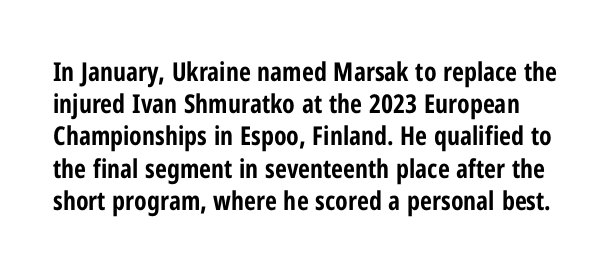
Q: Is the text bold? A: Yes.
Q: Is the text italic (slanted)? A: No, it is upright.
Q: Is the text underlined? A: No.
Q: Is the spacing between letters normal or unusually wide? A: Normal.
